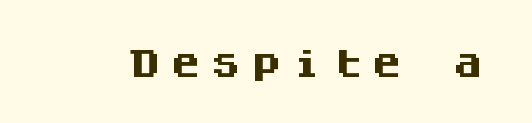
{"serif": "no", "italic": "no", "bold": "yes", "weight": "heavy", "width": "normal", "stroke_contrast": "medium", "x_height": "large", "monospaced": "yes", "underline": "no", "letter_spacing": "wide", "letter_spacing_em": 0.3, "glyph_px": 31}
